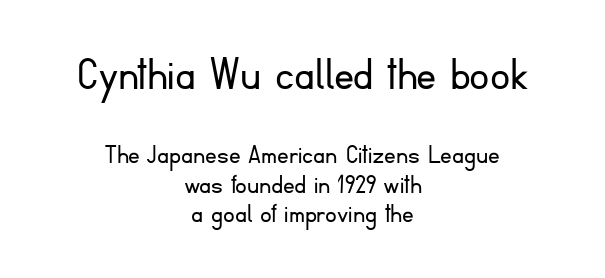
{"serif": "no", "italic": "no", "bold": "no", "weight": "light", "width": "normal", "stroke_contrast": "low", "x_height": "small", "monospaced": "no", "underline": "no", "align": "center", "line_spacing": "tight", "line_spacing_ratio": 1.02, "letter_spacing": "normal", "letter_spacing_em": 0.0, "larger_block": "first", "size_ratio": 1.72, "glyph_px": 50}
